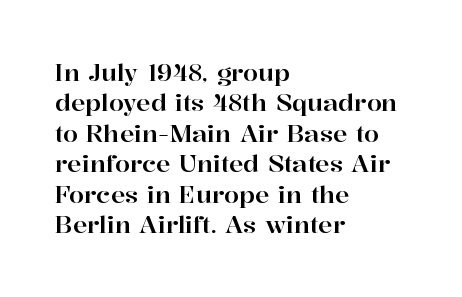
The image shows 24 px text type, upright; set left-aligned, normal line spacing (1.27x), normal letter spacing, not underlined.
